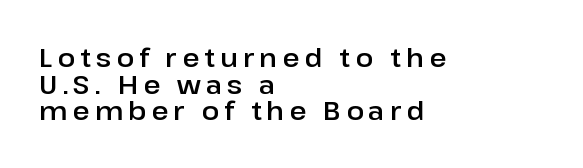
Is the block centered? No — it sits flush against the left margin. If you measured baseline to baseline, you'd find a short distance. The type sits square on the baseline with zero lean. Someone cranked the tracking dial way up on this one.
